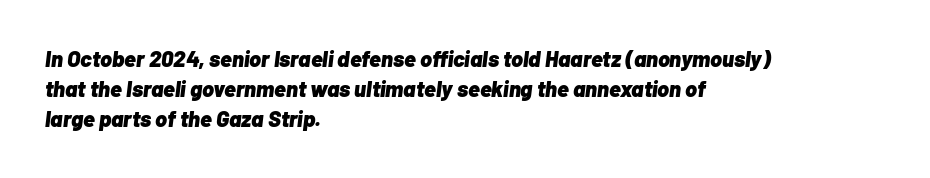
The image shows 22 px bold type, italic (leaning right); set left-aligned, normal line spacing (1.37x), normal letter spacing, not underlined.
